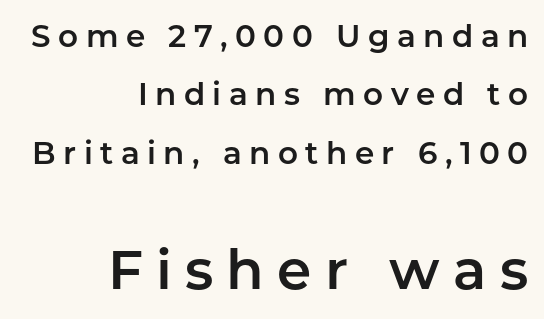
The image shows 55 px sans-serif type, upright; set right-aligned, line spacing 1.88x, unusually wide letter spacing (+0.24 em), not underlined; the second (bottom) block is 1.77x larger; low stroke contrast and a medium x-height.
